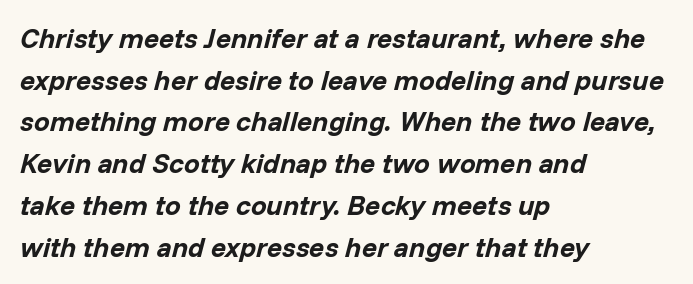
{"italic": "yes", "lean": "right", "slant_degrees": 14, "bold": "yes", "weight": "bold", "width": "normal", "stroke_contrast": "low", "x_height": "medium", "monospaced": "no", "underline": "no", "align": "left", "line_spacing": "normal", "line_spacing_ratio": 1.49, "letter_spacing": "normal", "letter_spacing_em": 0.0, "glyph_px": 28}
